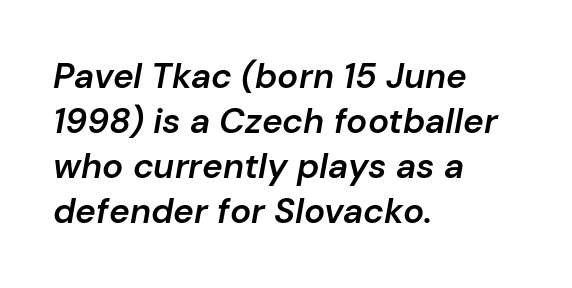
The image shows 35 px semibold type, italic (leaning right); set left-aligned, normal line spacing (1.29x), normal letter spacing, not underlined; low stroke contrast and a medium x-height.
